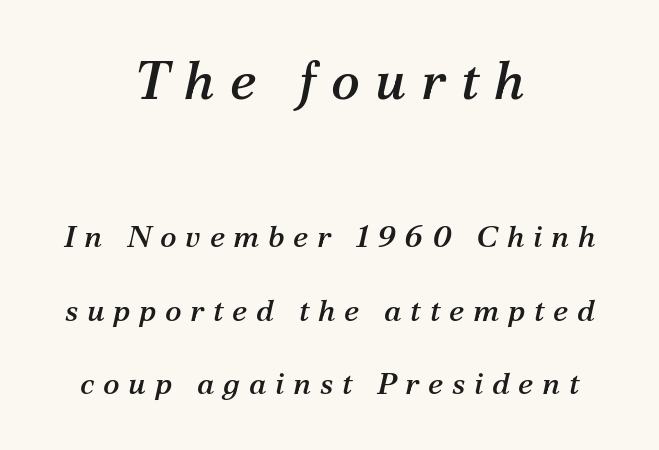
Q: Is the text italic (slanted)? A: Yes, it leans right by about 12 degrees.
Q: Is the typeface a serif or a sans-serif typeface? A: Serif.
Q: Is the text underlined? A: No.
Q: How is the paragraph aligned? A: Centered.
Q: Is the spacing between letters normal or unusually wide? A: Unusually wide.
Q: Is the spacing between lines tight, normal or loose? A: Loose.
Q: Which block of text is set in a larger size, the first (top) or the second (bottom)? A: The first (top) one.
Q: Width (condensed, normal, or wide)? A: Normal.
Q: Stroke contrast? A: Medium.
Q: x-height? A: Medium.
Q: Monospaced? A: No.
